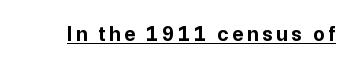
{"italic": "no", "bold": "yes", "underline": "yes", "glyph_px": 21}
